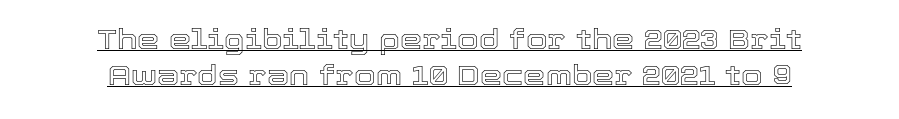
The image shows 28 px text type, upright; set centered, normal line spacing (1.27x), normal letter spacing, underlined; a medium x-height.
